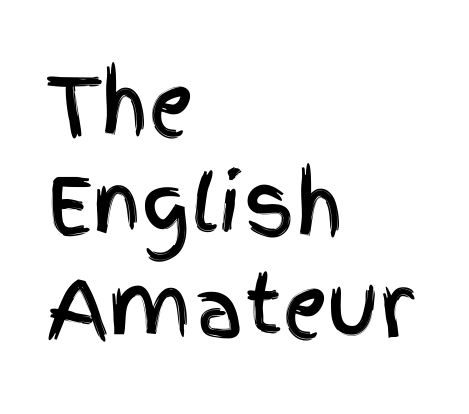
Whoever set this chose a conventional vertical rhythm. Here the designer chose a conventional face with non-uniform glyph widths. Posture: upright roman. The area under the type is left untouched.
